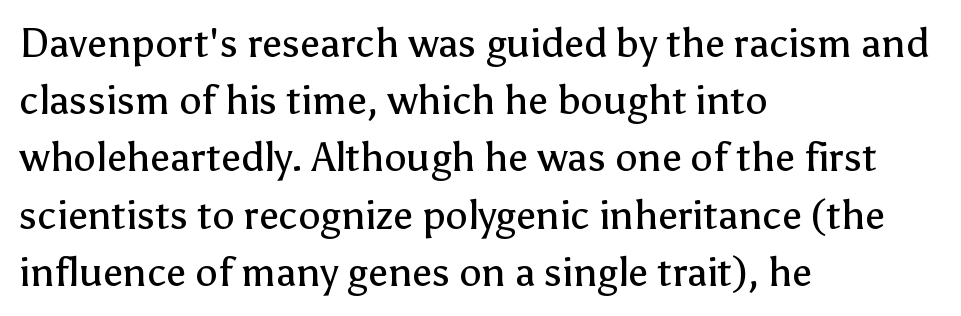
{"serif": "no", "italic": "no", "bold": "no", "weight": "regular", "width": "normal", "stroke_contrast": "low", "x_height": "medium", "monospaced": "no", "underline": "no", "align": "left", "line_spacing": "normal", "line_spacing_ratio": 1.43, "letter_spacing": "normal", "letter_spacing_em": 0.0, "glyph_px": 40}
